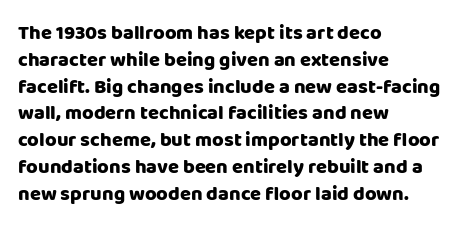
Q: Is the text bold? A: Yes.
Q: Is the text italic (slanted)? A: No, it is upright.
Q: Is the text underlined? A: No.
Q: How is the paragraph aligned? A: Left-aligned.
Q: Is the spacing between letters normal or unusually wide? A: Normal.
Q: Is the spacing between lines tight, normal or loose? A: Normal.
